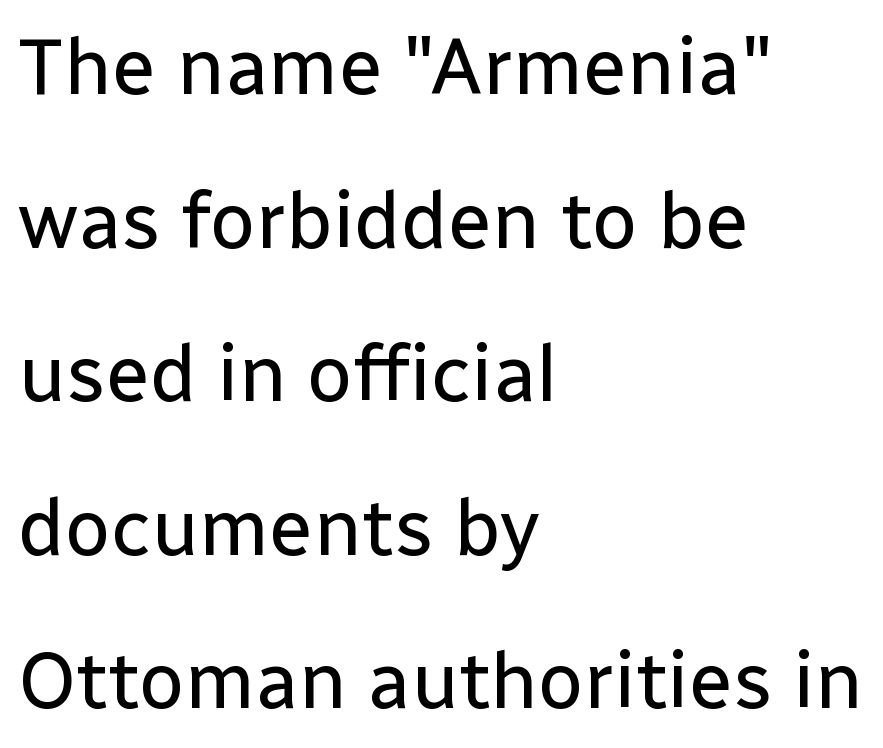
{"serif": "no", "italic": "no", "bold": "no", "weight": "regular", "width": "normal", "stroke_contrast": "low", "x_height": "medium", "monospaced": "no", "underline": "no", "align": "left", "line_spacing": "loose", "line_spacing_ratio": 1.92, "letter_spacing": "normal", "letter_spacing_em": 0.0, "glyph_px": 80}
